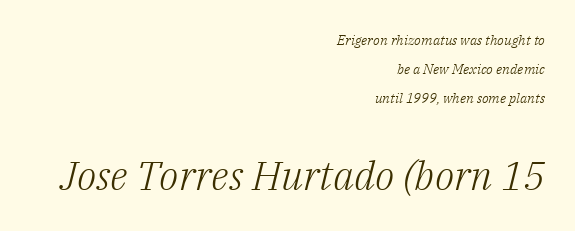
The image shows 40 px light serif type, italic (leaning right); set right-aligned, loose line spacing (2.07x), normal letter spacing, not underlined; the second (bottom) block is 2.86x larger; low stroke contrast and a medium x-height.
